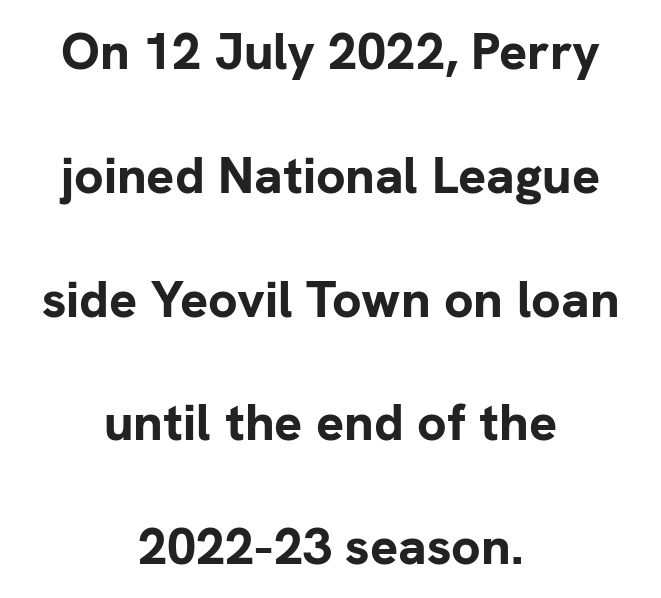
{"serif": "no", "italic": "no", "bold": "yes", "weight": "bold", "width": "normal", "stroke_contrast": "low", "x_height": "medium", "monospaced": "no", "underline": "no", "align": "center", "line_spacing": "loose", "line_spacing_ratio": 2.38, "letter_spacing": "normal", "letter_spacing_em": 0.0, "glyph_px": 52}
